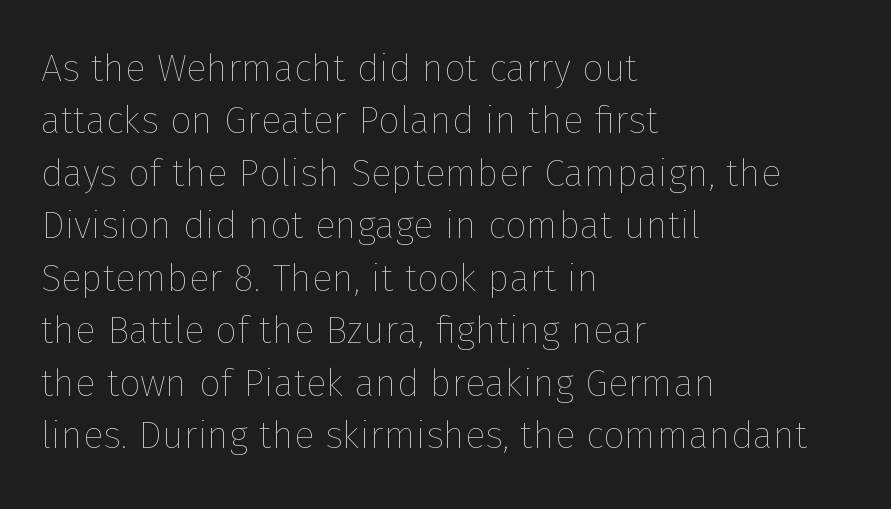
A typesetter would mark this as roman, not italic. This sample has the flowing, uneven cadence of proportional lettering. Honestly, the row spacing looks completely unremarkable. Spacing between characters is what you'd get straight out of the box. Which margin do the lines hug? The left one — the right edge is uneven. The letterforms sit at book weight or below.
